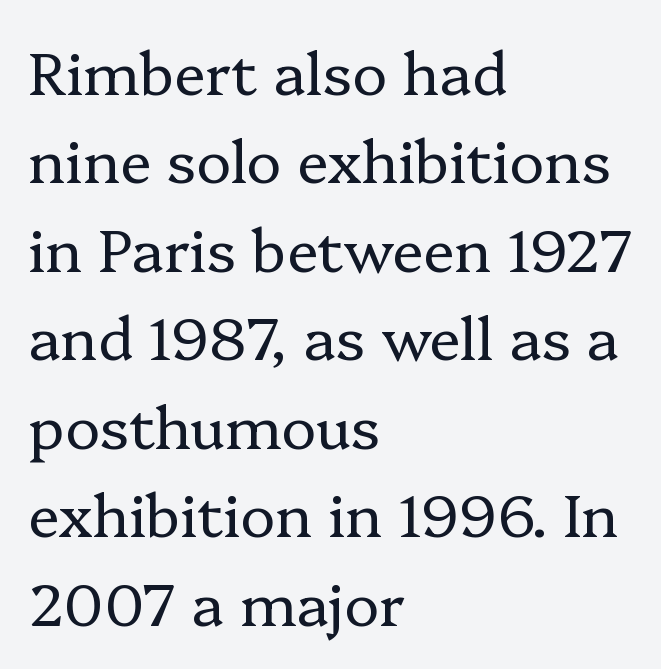
The image shows 59 px regular-weight serif type, upright; set left-aligned, normal line spacing (1.5x), normal letter spacing, not underlined; low stroke contrast and a medium x-height.
